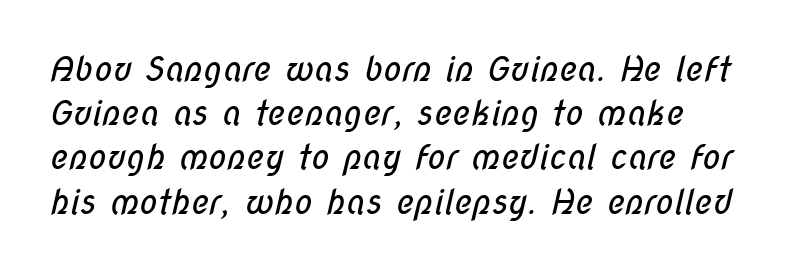
The image shows 34 px regular-weight, condensed sans-serif type; set left-aligned, normal line spacing (1.3x), normal letter spacing, not underlined; low stroke contrast and a medium x-height.
